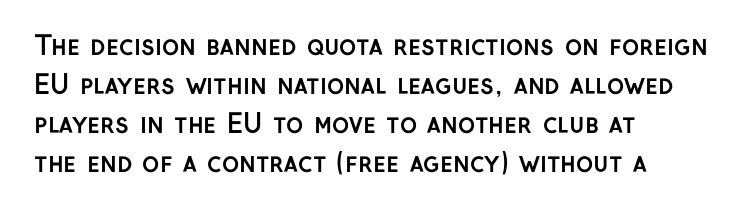
{"italic": "no", "bold": "yes", "underline": "no", "align": "left", "line_spacing": "normal", "line_spacing_ratio": 1.5, "letter_spacing": "normal", "letter_spacing_em": 0.0, "glyph_px": 26}
